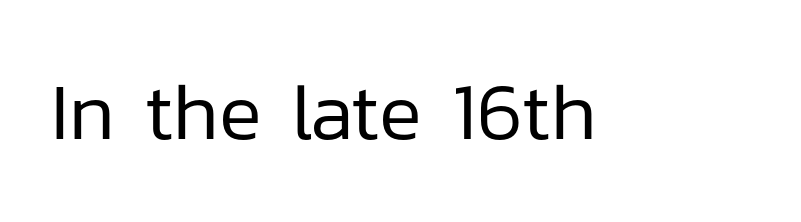
{"serif": "no", "italic": "no", "bold": "no", "weight": "regular", "width": "normal", "stroke_contrast": "low", "x_height": "medium", "monospaced": "no", "underline": "no", "letter_spacing": "normal", "letter_spacing_em": 0.0, "glyph_px": 80}
